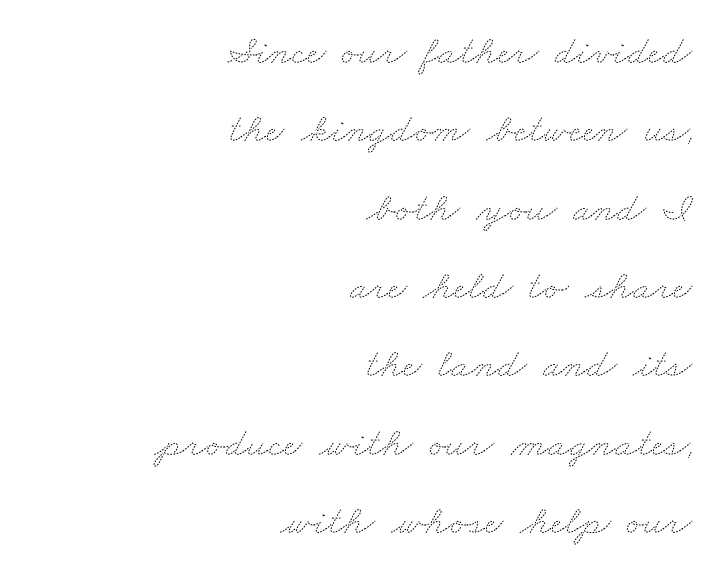
The image shows 41 px thin, wide type; set right-aligned, loose line spacing (1.91x), normal letter spacing, not underlined; medium stroke contrast and a small x-height.
